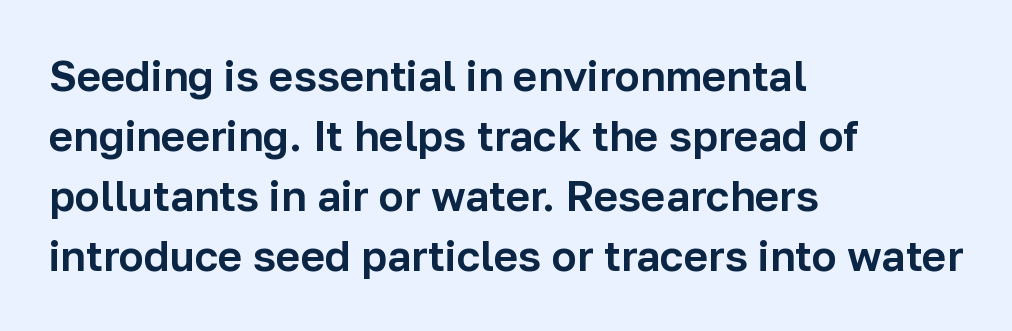
The image shows 42 px sans-serif type, upright; set left-aligned, normal line spacing (1.43x), normal letter spacing, not underlined; low stroke contrast and a medium x-height.
